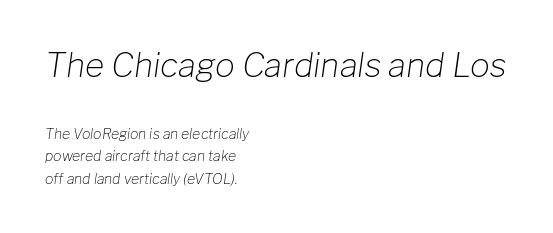
The space directly below the letters is spotless. The more generous point size was reserved for the upper chunk. The rendering keeps characters at their native spacing. The specimen reads as italic at a glance. A student would call this left alignment; a typographer would say flush left, rag right. Stems and bowls with no extra thickness — not bold.
